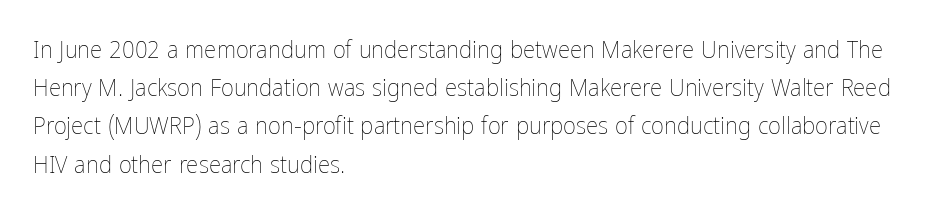
{"italic": "no", "bold": "no", "underline": "no", "align": "left", "line_spacing": "normal", "line_spacing_ratio": 1.53, "letter_spacing": "normal", "letter_spacing_em": 0.0, "glyph_px": 25}
